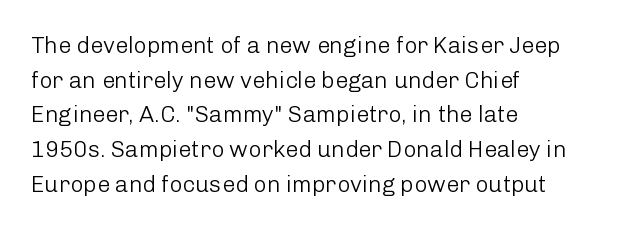
The image shows 23 px text type, upright; set left-aligned, normal line spacing (1.51x), normal letter spacing, not underlined.
